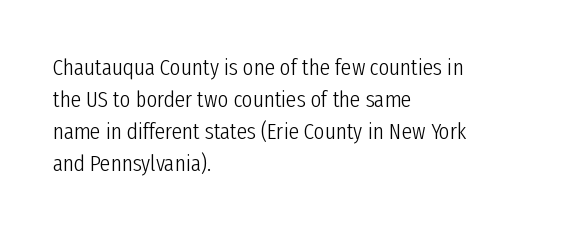
Q: Is the text bold? A: No.
Q: Is the text italic (slanted)? A: No, it is upright.
Q: Is the text underlined? A: No.
Q: How is the paragraph aligned? A: Left-aligned.
Q: Is the spacing between letters normal or unusually wide? A: Normal.
Q: Is the spacing between lines tight, normal or loose? A: Normal.
